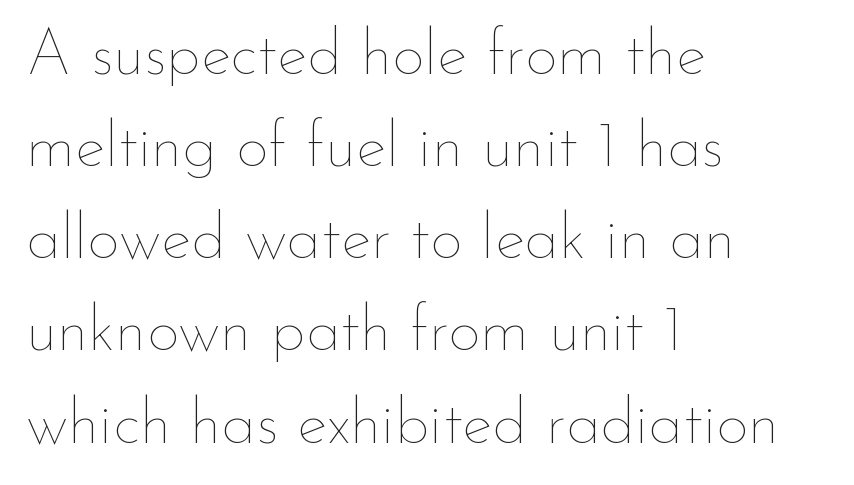
{"italic": "no", "bold": "no", "weight": "thin", "width": "normal", "stroke_contrast": "low", "x_height": "small", "monospaced": "no", "underline": "no", "align": "left", "line_spacing": "normal", "line_spacing_ratio": 1.44, "letter_spacing": "normal", "letter_spacing_em": 0.0, "glyph_px": 64}
